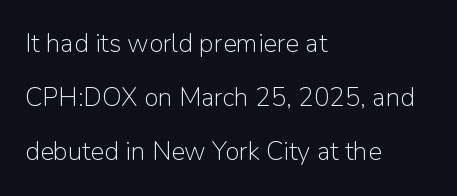
Standard letterfit; no display-style spreading of the glyphs. Caption: multi-line text, flush left, ragged right. Words float on clear page, feet unadorned. The designer dialed line spacing up above the default. Posture: upright roman.
